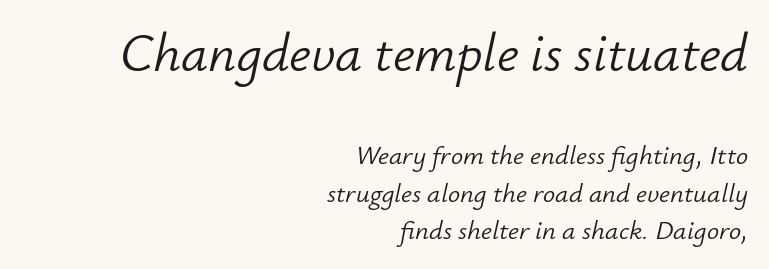
Q: Is the text bold? A: No.
Q: Is the text italic (slanted)? A: Yes, it leans right by about 12 degrees.
Q: Is the text underlined? A: No.
Q: How is the paragraph aligned? A: Right-aligned.
Q: Is the spacing between letters normal or unusually wide? A: Normal.
Q: Is the spacing between lines tight, normal or loose? A: Normal.
Q: Which block of text is set in a larger size, the first (top) or the second (bottom)? A: The first (top) one.
Q: Width (condensed, normal, or wide)? A: Normal.
Q: Stroke contrast? A: Low.
Q: x-height? A: Small.
Q: Monospaced? A: No.
